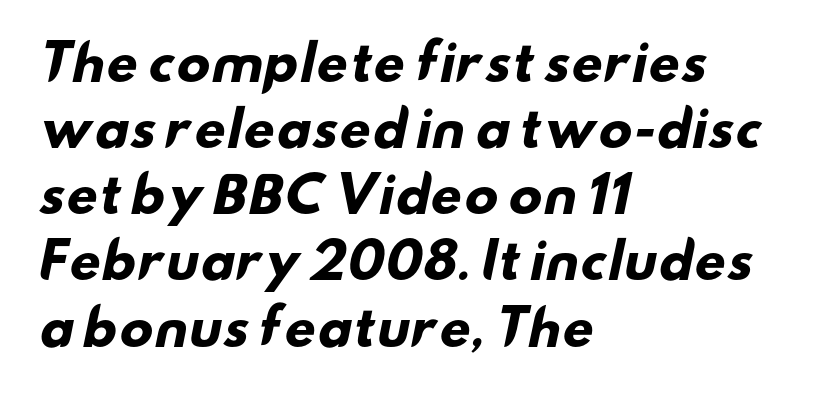
Q: Is the text bold? A: Yes.
Q: Is the typeface a serif or a sans-serif typeface? A: Sans-serif.
Q: Is the text underlined? A: No.
Q: How is the paragraph aligned? A: Left-aligned.
Q: Is the spacing between letters normal or unusually wide? A: Normal.
Q: Is the spacing between lines tight, normal or loose? A: Normal.
Q: Width (condensed, normal, or wide)? A: Wide.
Q: Stroke contrast? A: Low.
Q: x-height? A: Small.
Q: Monospaced? A: No.
